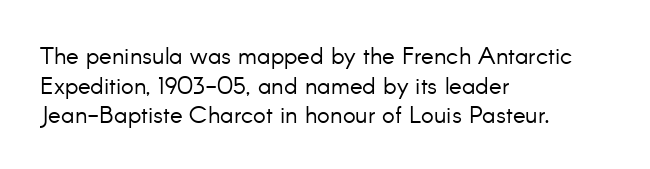
{"italic": "no", "bold": "no", "underline": "no", "align": "left", "line_spacing_ratio": 1.23, "letter_spacing": "normal", "letter_spacing_em": 0.0, "glyph_px": 24}
